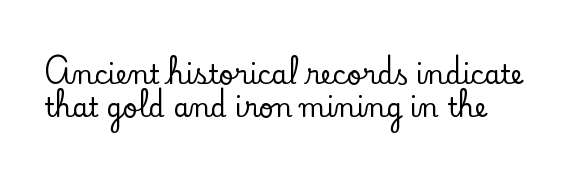
{"italic": "no", "underline": "no", "line_spacing": "normal", "line_spacing_ratio": 1.27, "letter_spacing": "normal", "letter_spacing_em": 0.0, "glyph_px": 26}
